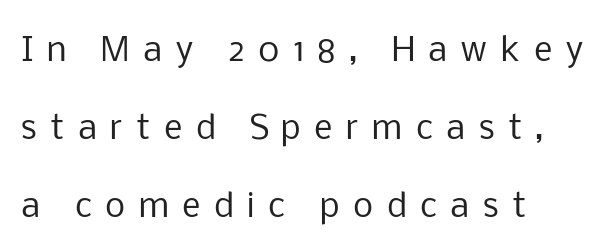
Where is the straight margin? On the left. Letters have the restrained weight of plain body copy at most. Between one letter and the next there's a generous, obvious gap. This rendering employs a face without finishing strokes, i.e., a sans-serif. You could not count columns in this text — the font is proportionally spaced.
